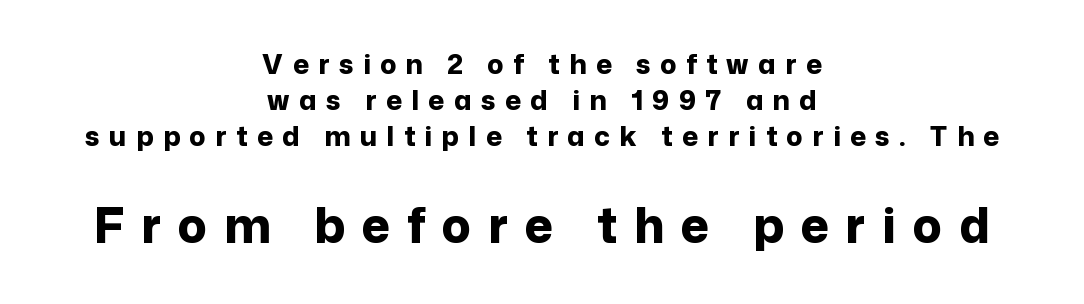
A typesetter would label this face a sans. Compared with typical body copy, the letter spacing here is much looser. The foot of each line stays bare and open. Ordinary non-slanted type is in use.
